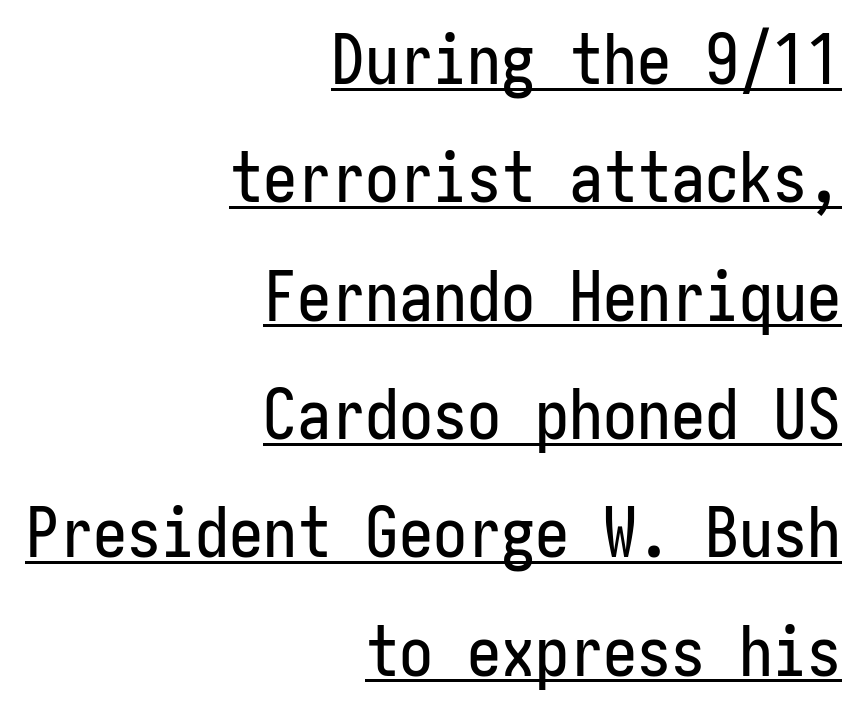
{"serif": "no", "italic": "no", "width": "condensed", "stroke_contrast": "low", "x_height": "medium", "underline": "yes", "align": "right", "line_spacing_ratio": 1.74, "letter_spacing": "normal", "letter_spacing_em": 0.0, "glyph_px": 68}
